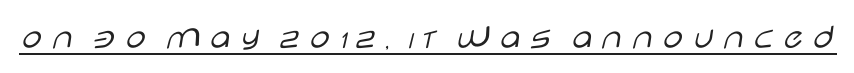
Q: Is the text bold? A: No.
Q: Is the text italic (slanted)? A: Yes.
Q: Is the typeface a serif or a sans-serif typeface? A: Sans-serif.
Q: Is the text underlined? A: Yes.
Q: Width (condensed, normal, or wide)? A: Wide.
Q: Stroke contrast? A: Low.
Q: x-height? A: Large.
Q: Monospaced? A: No.
